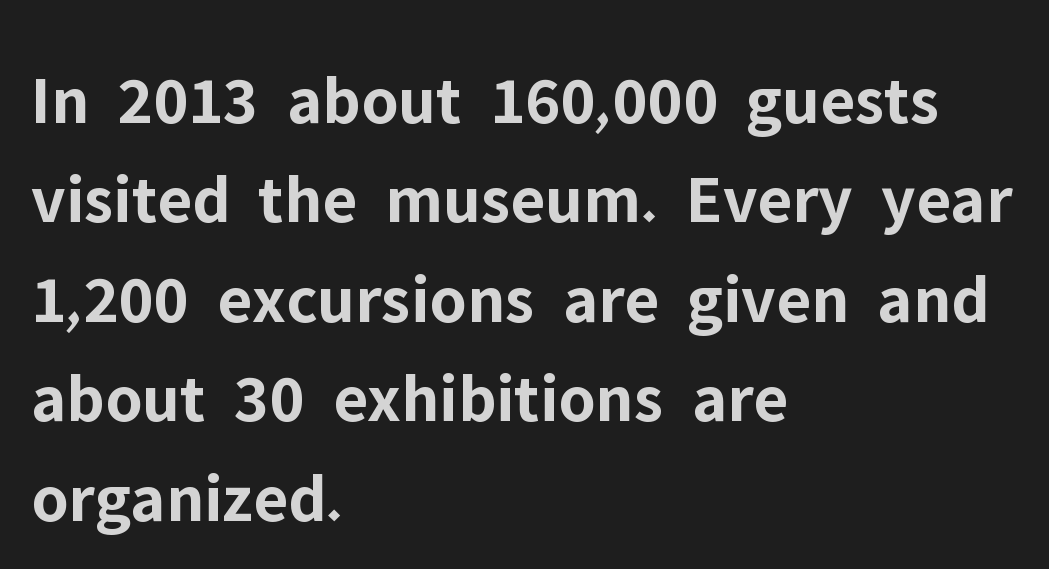
Q: Is the text bold? A: Yes.
Q: Is the text italic (slanted)? A: No, it is upright.
Q: Is the typeface a serif or a sans-serif typeface? A: Sans-serif.
Q: Is the text underlined? A: No.
Q: How is the paragraph aligned? A: Left-aligned.
Q: Is the spacing between letters normal or unusually wide? A: Normal.
Q: Is the spacing between lines tight, normal or loose? A: Normal.
Q: Width (condensed, normal, or wide)? A: Normal.
Q: Stroke contrast? A: Low.
Q: x-height? A: Medium.
Q: Monospaced? A: No.
